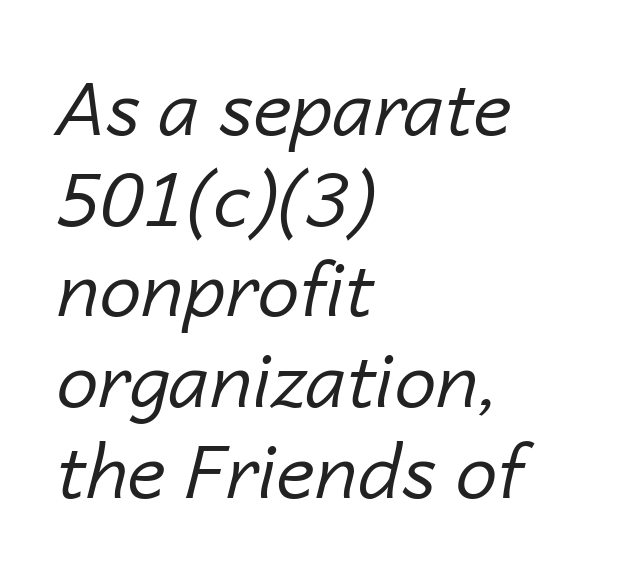
{"italic": "yes", "lean": "right", "slant_degrees": 14, "bold": "no", "weight": "regular", "width": "normal", "stroke_contrast": "low", "x_height": "medium", "monospaced": "no", "underline": "no", "align": "left", "line_spacing_ratio": 1.21, "letter_spacing": "normal", "letter_spacing_em": 0.0, "glyph_px": 75}
